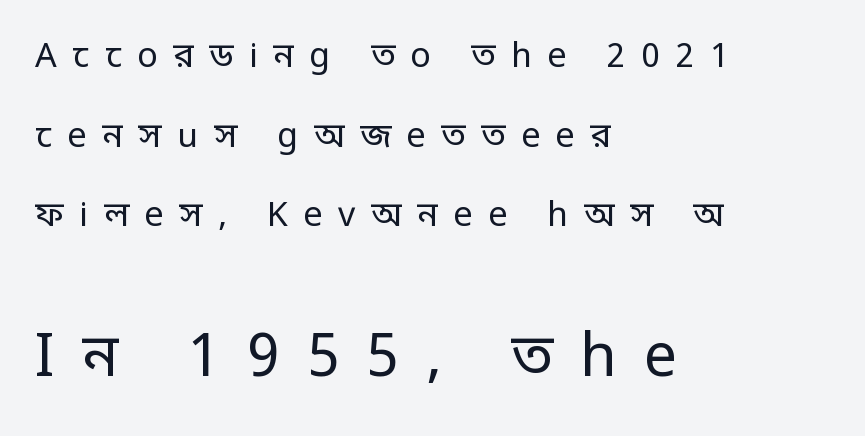
Q: Is the text bold? A: No.
Q: Is the text italic (slanted)? A: No, it is upright.
Q: Is the typeface a serif or a sans-serif typeface? A: Sans-serif.
Q: Is the text underlined? A: No.
Q: How is the paragraph aligned? A: Left-aligned.
Q: Is the spacing between letters normal or unusually wide? A: Unusually wide.
Q: Is the spacing between lines tight, normal or loose? A: Loose.
Q: Which block of text is set in a larger size, the first (top) or the second (bottom)? A: The second (bottom) one.
Q: Width (condensed, normal, or wide)? A: Condensed.
Q: Stroke contrast? A: Low.
Q: Monospaced? A: No.
